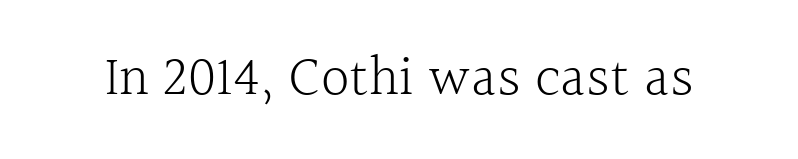
The image shows 57 px light serif type, upright; set normal letter spacing, not underlined; a medium x-height.
